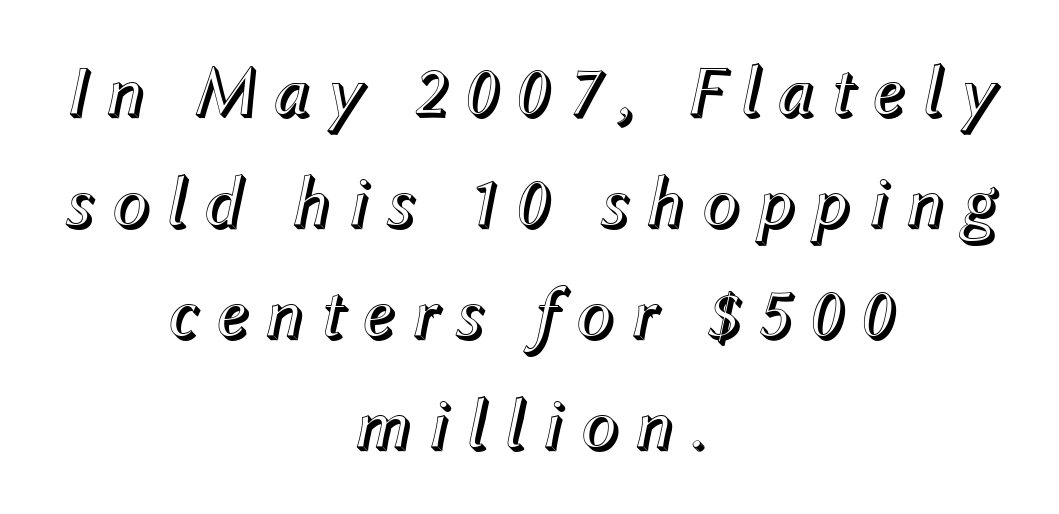
The lines sit at an ordinary, default distance from one another. Would a proofreader flag this as italicized? Yes. Caption: multi-line text, centered on the measure. How are the letters spaced? Widely, with obvious added tracking. The face used here is proportionally spaced, like ordinary book or web type. Glance below the letters and you will spot only blank space.
